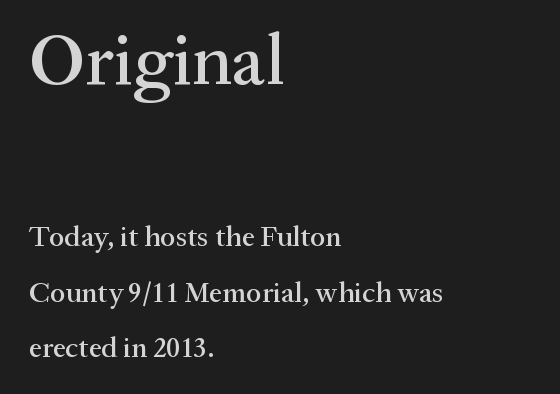
{"serif": "yes", "italic": "no", "width": "normal", "stroke_contrast": "medium", "x_height": "medium", "monospaced": "no", "underline": "no", "align": "left", "line_spacing": "loose", "line_spacing_ratio": 1.91, "letter_spacing": "normal", "letter_spacing_em": 0.0, "larger_block": "first", "size_ratio": 2.48, "glyph_px": 72}
